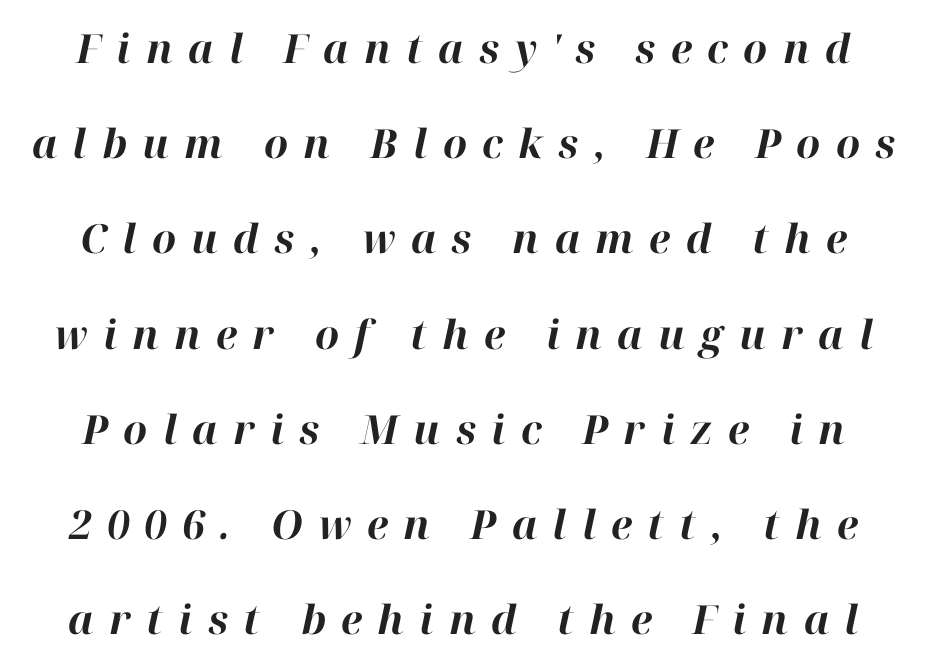
{"italic": "yes", "lean": "right", "slant_degrees": 12, "bold": "yes", "weight": "bold", "width": "normal", "stroke_contrast": "high", "x_height": "medium", "monospaced": "no", "underline": "no", "line_spacing": "loose", "line_spacing_ratio": 2.38, "letter_spacing": "wide", "letter_spacing_em": 0.38, "glyph_px": 40}
